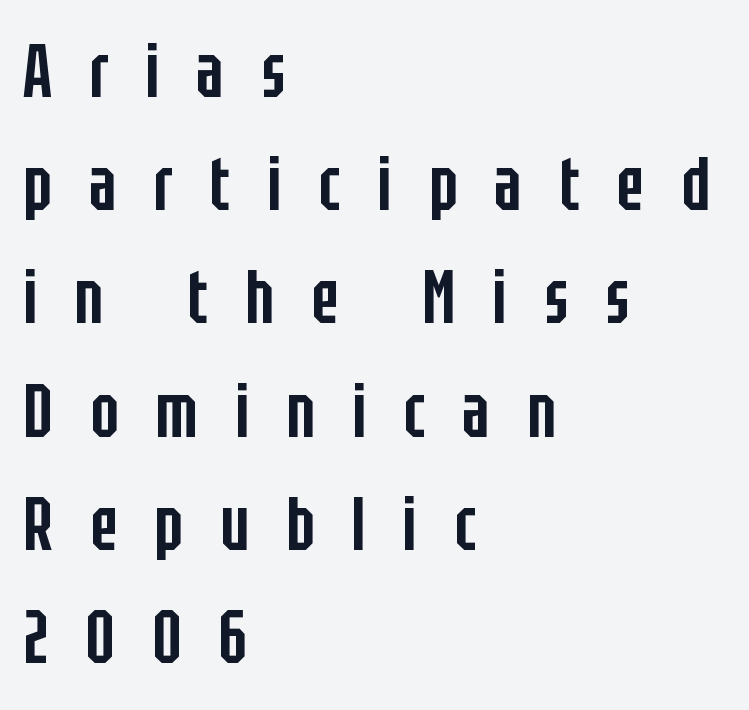
Q: Is the text bold? A: Semi-bold.
Q: Is the text italic (slanted)? A: No, it is upright.
Q: Is the typeface a serif or a sans-serif typeface? A: Sans-serif.
Q: Is the text underlined? A: No.
Q: How is the paragraph aligned? A: Left-aligned.
Q: Is the spacing between letters normal or unusually wide? A: Unusually wide.
Q: Is the spacing between lines tight, normal or loose? A: Normal.
Q: Width (condensed, normal, or wide)? A: Condensed.
Q: Stroke contrast? A: Low.
Q: x-height? A: Large.
Q: Monospaced? A: No.
